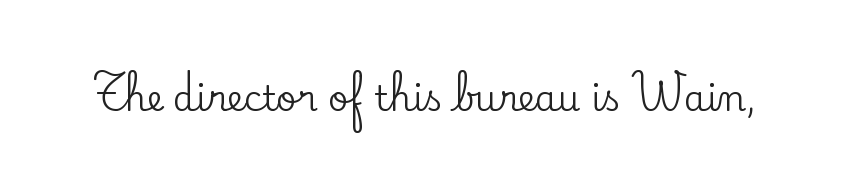
Q: Is the text italic (slanted)? A: No, it is upright.
Q: Is the typeface a serif or a sans-serif typeface? A: Serif.
Q: Is the text underlined? A: No.
Q: Is the spacing between letters normal or unusually wide? A: Normal.
Q: Width (condensed, normal, or wide)? A: Normal.
Q: Stroke contrast? A: Low.
Q: x-height? A: Small.
Q: Monospaced? A: No.
